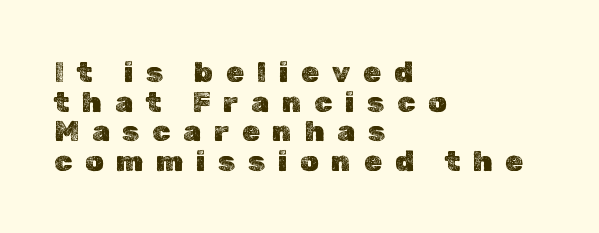
Q: Is the text italic (slanted)? A: No, it is upright.
Q: Is the text underlined? A: No.
Q: How is the paragraph aligned? A: Left-aligned.
Q: Is the spacing between letters normal or unusually wide? A: Unusually wide.
Q: Is the spacing between lines tight, normal or loose? A: Tight.
Q: Width (condensed, normal, or wide)? A: Normal.
Q: x-height? A: Medium.
Q: Monospaced? A: No.
